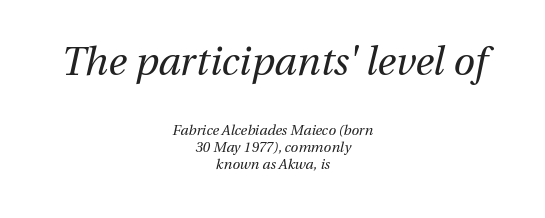
Q: Is the text bold? A: No.
Q: Is the text italic (slanted)? A: Yes, it leans right by about 13 degrees.
Q: Is the text underlined? A: No.
Q: How is the paragraph aligned? A: Centered.
Q: Is the spacing between letters normal or unusually wide? A: Normal.
Q: Which block of text is set in a larger size, the first (top) or the second (bottom)? A: The first (top) one.
Q: Width (condensed, normal, or wide)? A: Normal.
Q: Stroke contrast? A: Medium.
Q: x-height? A: Medium.
Q: Monospaced? A: No.
